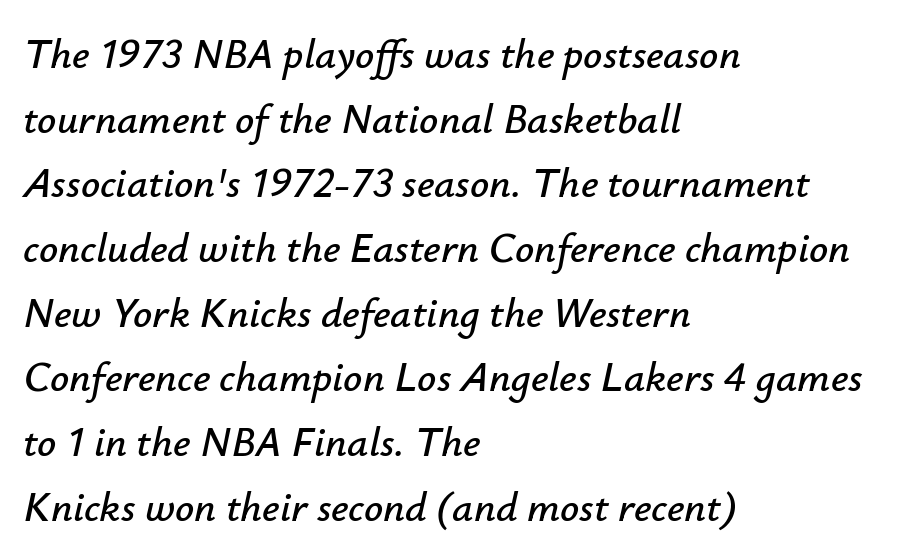
Lines of text with bare space underneath. Compared with typical paragraphs, the rows here are spaced about the same. A typesetter would call this proportional, since set widths differ per character. Each word holds together tightly as a unit, with standard inter-letter gaps. In terms of posture, this sample is oblique. If you drew a ruler down the left edge, every line would touch it.
